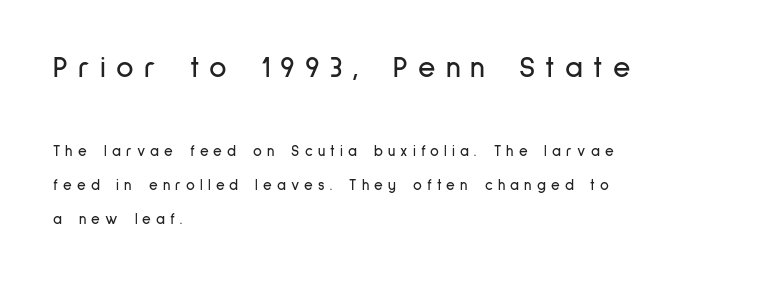
The image shows 30 px condensed sans-serif type, upright; set left-aligned, loose line spacing (2.25x), unusually wide letter spacing (+0.34 em), not underlined; the first (top) block is 2.0x larger; low stroke contrast and a medium x-height.
